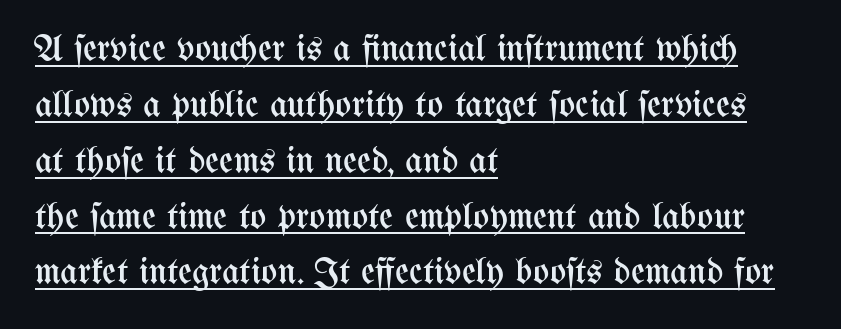
Vertically, the passage feels balanced, rows spaced as you'd expect. Looks like regular typesetting: each glyph gets only the width it needs. Is this a heavy cut? Hardly; it is regular or lighter. The lettering stays uniformly vertical, giving the passage a roman look.
